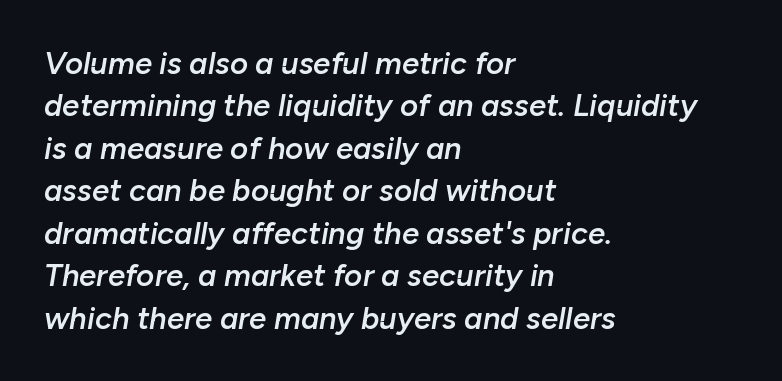
Q: Is the text bold? A: Semi-bold.
Q: Is the text italic (slanted)? A: Yes, it leans right by about 10 degrees.
Q: Is the text underlined? A: No.
Q: How is the paragraph aligned? A: Left-aligned.
Q: Is the spacing between letters normal or unusually wide? A: Normal.
Q: Is the spacing between lines tight, normal or loose? A: Normal.
Q: Width (condensed, normal, or wide)? A: Normal.
Q: Stroke contrast? A: Low.
Q: x-height? A: Medium.
Q: Monospaced? A: No.
